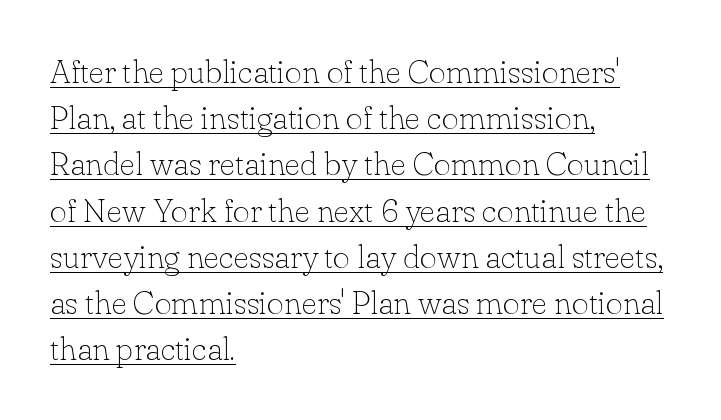
{"serif": "yes", "italic": "no", "bold": "no", "weight": "thin", "width": "normal", "stroke_contrast": "low", "x_height": "small", "monospaced": "no", "underline": "yes", "align": "left", "line_spacing": "normal", "line_spacing_ratio": 1.4, "letter_spacing": "normal", "letter_spacing_em": 0.0, "glyph_px": 33}
